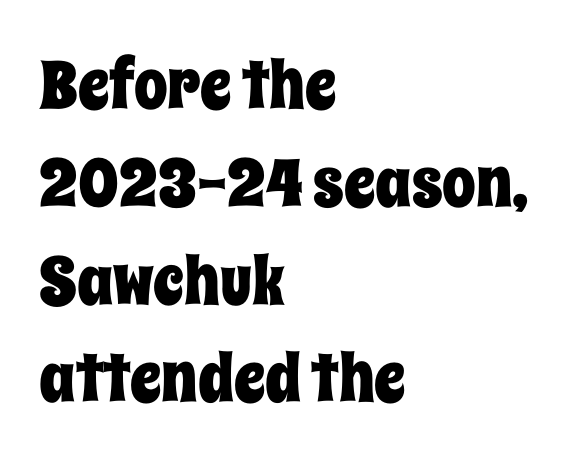
The image shows 67 px condensed type, upright; set left-aligned, normal line spacing (1.46x), normal letter spacing, not underlined; low stroke contrast and a large x-height.
